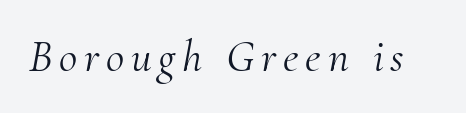
Has an underline been added? It has not. The letters advance in unequal steps, a hallmark of proportional type. Posture: slanted. The strokes are not fattened; the text isn't bold.
